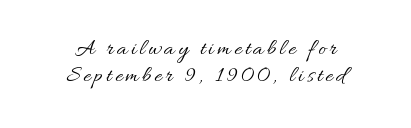
Heaviness? Minimal to ordinary, like unemphasized prose. Where is the straight margin? There isn't one; the lines are centered. The specimen omits any rule beneath the text block's lines.
